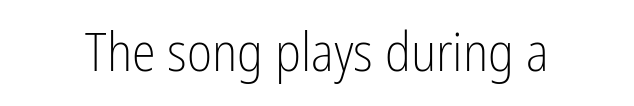
Q: Is the text bold? A: No.
Q: Is the text italic (slanted)? A: No, it is upright.
Q: Is the typeface a serif or a sans-serif typeface? A: Sans-serif.
Q: Is the text underlined? A: No.
Q: Is the spacing between letters normal or unusually wide? A: Normal.
Q: Width (condensed, normal, or wide)? A: Condensed.
Q: Stroke contrast? A: Low.
Q: x-height? A: Medium.
Q: Monospaced? A: No.
